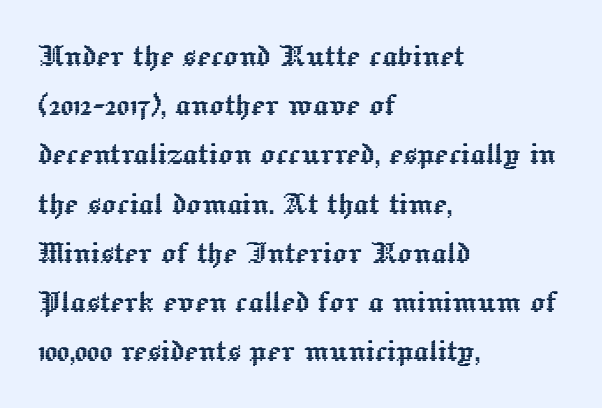
The image shows 37 px text type, upright; set left-aligned, normal line spacing (1.33x), normal letter spacing, not underlined; a medium x-height.
